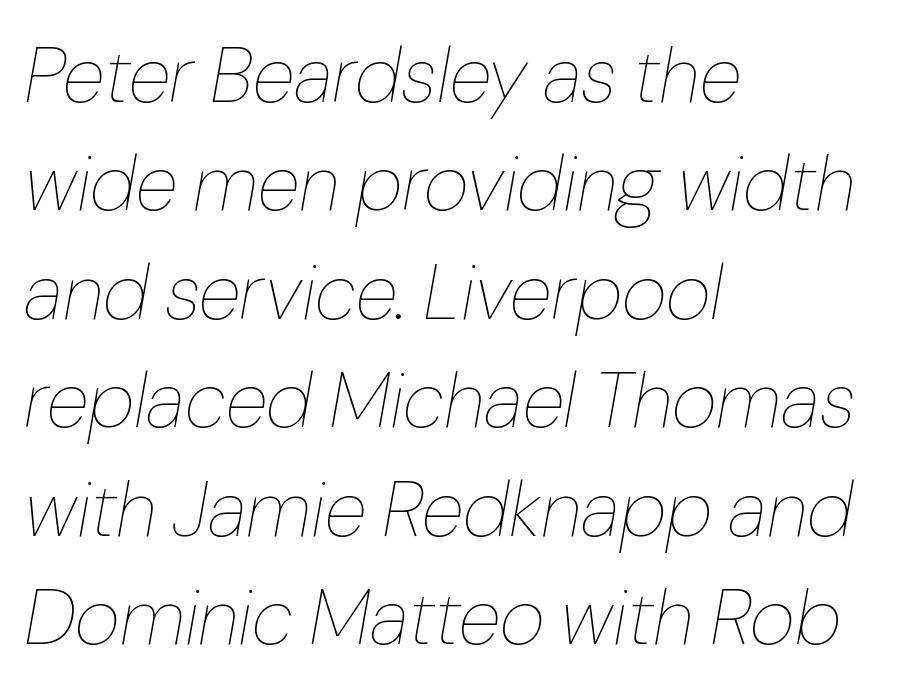
{"italic": "yes", "lean": "right", "slant_degrees": 10, "bold": "no", "weight": "thin", "width": "normal", "stroke_contrast": "low", "x_height": "medium", "monospaced": "no", "underline": "no", "align": "left", "line_spacing": "normal", "line_spacing_ratio": 1.39, "letter_spacing": "normal", "letter_spacing_em": 0.0, "glyph_px": 78}
